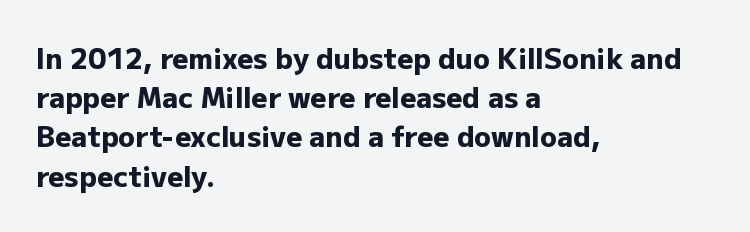
Q: Is the text bold? A: Yes.
Q: Is the text italic (slanted)? A: No, it is upright.
Q: Is the typeface a serif or a sans-serif typeface? A: Sans-serif.
Q: Is the text underlined? A: No.
Q: How is the paragraph aligned? A: Left-aligned.
Q: Is the spacing between letters normal or unusually wide? A: Normal.
Q: Is the spacing between lines tight, normal or loose? A: Normal.
Q: Width (condensed, normal, or wide)? A: Normal.
Q: Stroke contrast? A: Low.
Q: x-height? A: Medium.
Q: Monospaced? A: No.
